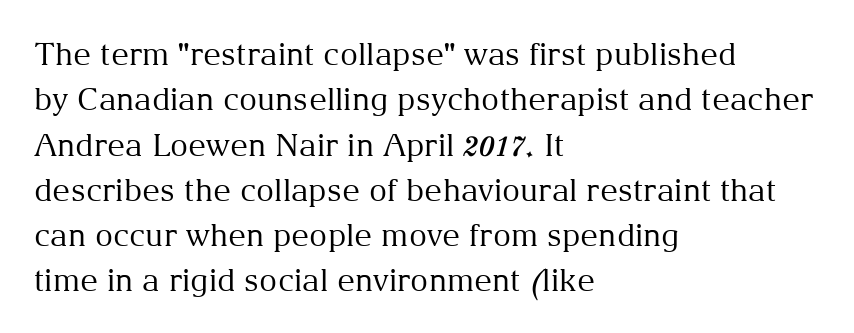
The image shows 31 px regular-weight serif type, upright; set left-aligned, normal line spacing (1.46x), normal letter spacing, not underlined; medium stroke contrast and a medium x-height.
